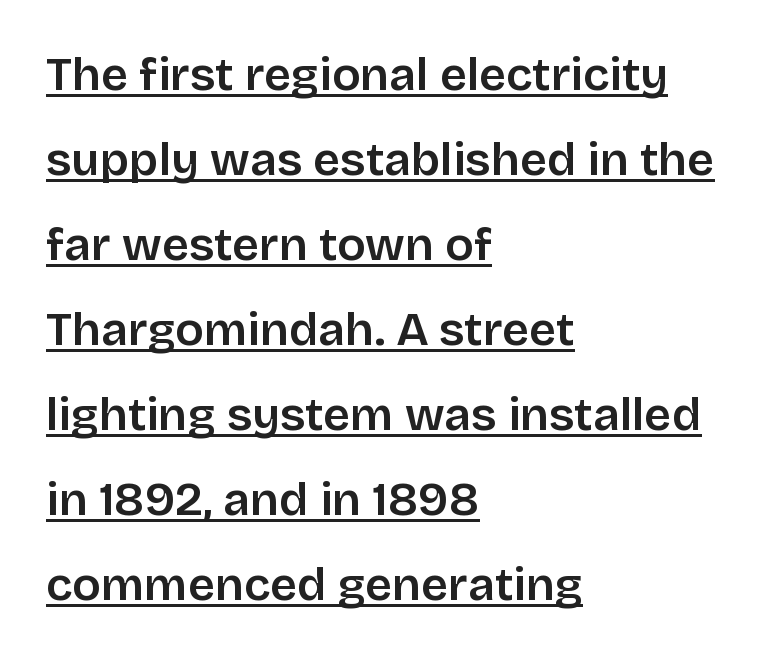
Q: Is the text bold? A: Semi-bold.
Q: Is the text italic (slanted)? A: No, it is upright.
Q: Is the typeface a serif or a sans-serif typeface? A: Sans-serif.
Q: Is the text underlined? A: Yes.
Q: How is the paragraph aligned? A: Left-aligned.
Q: Is the spacing between letters normal or unusually wide? A: Normal.
Q: Width (condensed, normal, or wide)? A: Normal.
Q: Stroke contrast? A: Low.
Q: x-height? A: Large.
Q: Monospaced? A: No.
